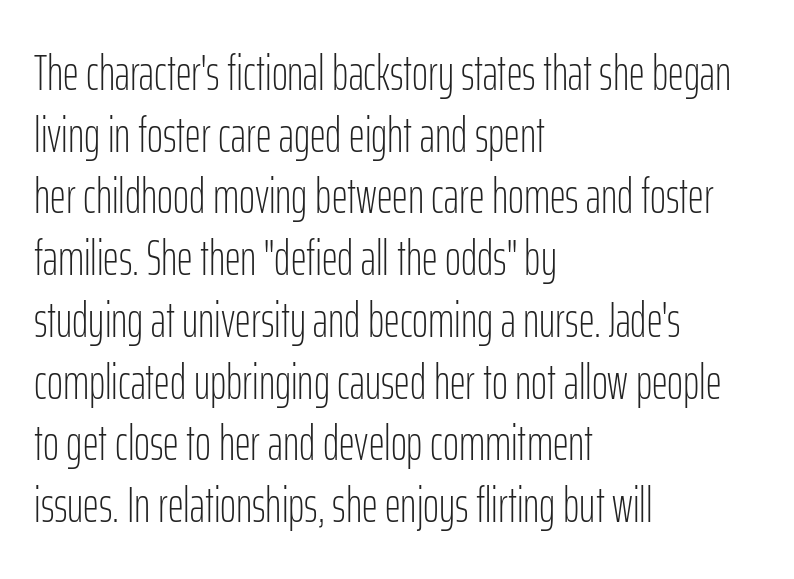
{"serif": "no", "italic": "no", "bold": "no", "weight": "light", "width": "condensed", "stroke_contrast": "low", "x_height": "medium", "monospaced": "no", "underline": "no", "align": "left", "line_spacing": "normal", "line_spacing_ratio": 1.26, "letter_spacing": "normal", "letter_spacing_em": 0.0, "glyph_px": 49}
